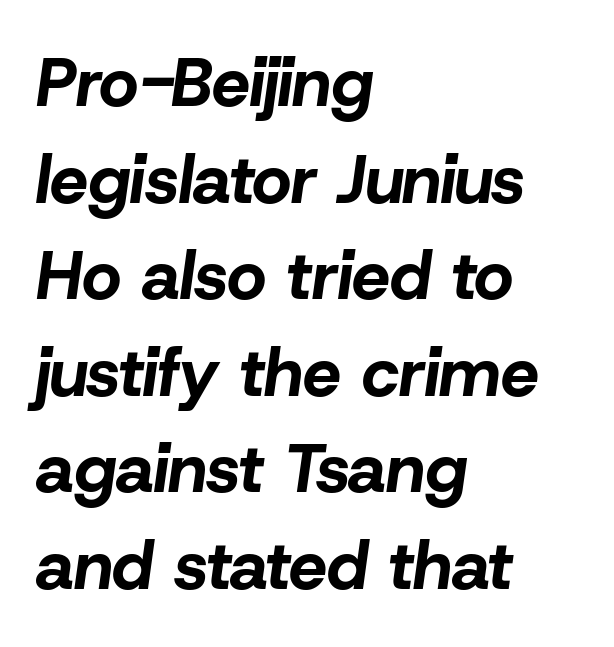
Q: Is the text bold? A: Yes.
Q: Is the text italic (slanted)? A: Yes, it leans right by about 8 degrees.
Q: Is the text underlined? A: No.
Q: How is the paragraph aligned? A: Left-aligned.
Q: Is the spacing between letters normal or unusually wide? A: Normal.
Q: Is the spacing between lines tight, normal or loose? A: Normal.
Q: Width (condensed, normal, or wide)? A: Normal.
Q: Stroke contrast? A: Low.
Q: x-height? A: Medium.
Q: Monospaced? A: No.
